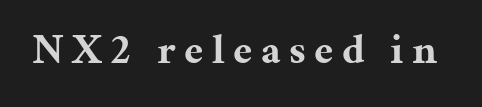
Typesetter's note: full bold, strokes at maximum text heaviness. A typesetter would call this proportional, since set widths differ per character. Is the letter spacing exaggerated? Yes — the characters are pushed far apart. The glyphs are unaccompanied by any horizontal stroke below them.
